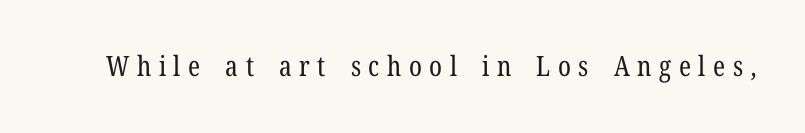
{"serif": "yes", "italic": "no", "bold": "no", "weight": "regular", "width": "condensed", "stroke_contrast": "low", "x_height": "medium", "monospaced": "no", "underline": "no", "letter_spacing": "wide", "letter_spacing_em": 0.27, "glyph_px": 28}
